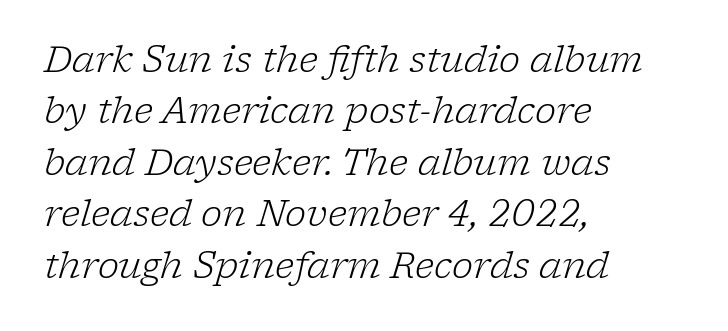
Q: Is the text bold? A: No.
Q: Is the text italic (slanted)? A: Yes, it leans right by about 17 degrees.
Q: Is the typeface a serif or a sans-serif typeface? A: Serif.
Q: Is the text underlined? A: No.
Q: How is the paragraph aligned? A: Left-aligned.
Q: Is the spacing between letters normal or unusually wide? A: Normal.
Q: Is the spacing between lines tight, normal or loose? A: Normal.
Q: Width (condensed, normal, or wide)? A: Normal.
Q: Stroke contrast? A: Low.
Q: x-height? A: Medium.
Q: Monospaced? A: No.
